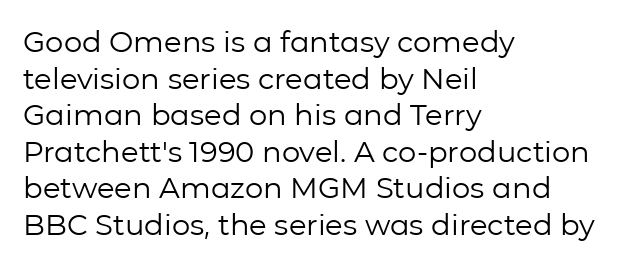
Q: Is the text bold? A: No.
Q: Is the text italic (slanted)? A: No, it is upright.
Q: Is the typeface a serif or a sans-serif typeface? A: Sans-serif.
Q: Is the text underlined? A: No.
Q: How is the paragraph aligned? A: Left-aligned.
Q: Is the spacing between letters normal or unusually wide? A: Normal.
Q: Is the spacing between lines tight, normal or loose? A: Normal.
Q: Width (condensed, normal, or wide)? A: Normal.
Q: Stroke contrast? A: Low.
Q: x-height? A: Medium.
Q: Monospaced? A: No.
